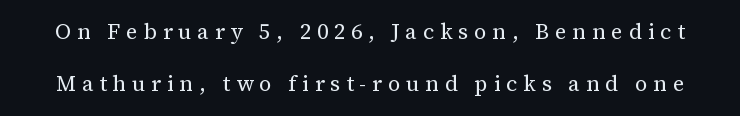
The image shows 22 px text type, upright; set loose line spacing (2.36x), unusually wide letter spacing (+0.26 em), not underlined.
